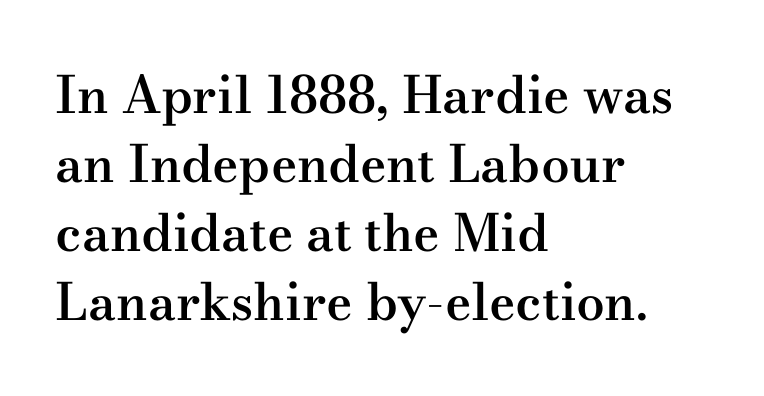
Evenly set lines give the paragraph a standard silhouette. Type without underlining. Ordinary non-slanted type is in use. Each word holds together tightly as a unit, with standard inter-letter gaps. Each letter keeps its own natural width here, so spacing adapts to shape.
